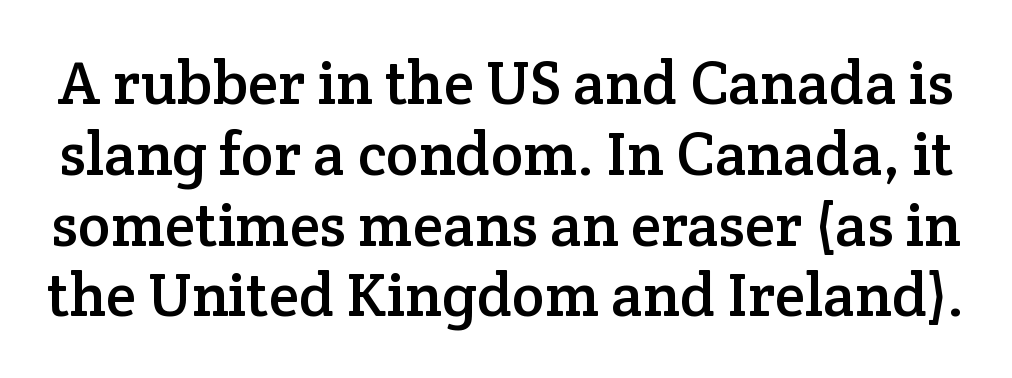
{"serif": "yes", "italic": "no", "width": "normal", "stroke_contrast": "low", "x_height": "medium", "monospaced": "no", "underline": "no", "line_spacing_ratio": 1.16, "letter_spacing": "normal", "letter_spacing_em": 0.0, "glyph_px": 61}
